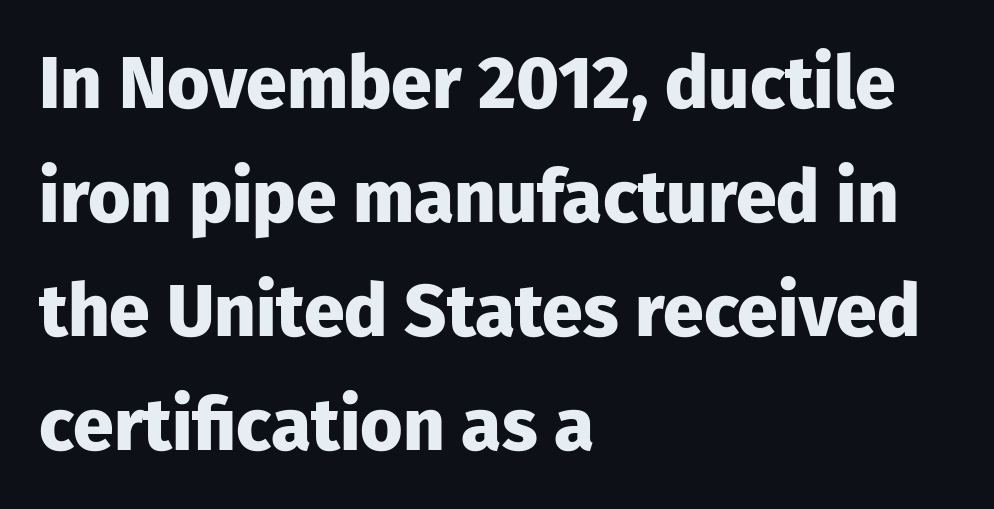
Q: Is the text bold? A: Yes.
Q: Is the text italic (slanted)? A: No, it is upright.
Q: Is the typeface a serif or a sans-serif typeface? A: Sans-serif.
Q: Is the text underlined? A: No.
Q: How is the paragraph aligned? A: Left-aligned.
Q: Is the spacing between letters normal or unusually wide? A: Normal.
Q: Is the spacing between lines tight, normal or loose? A: Normal.
Q: Width (condensed, normal, or wide)? A: Normal.
Q: Stroke contrast? A: Low.
Q: x-height? A: Medium.
Q: Monospaced? A: No.
